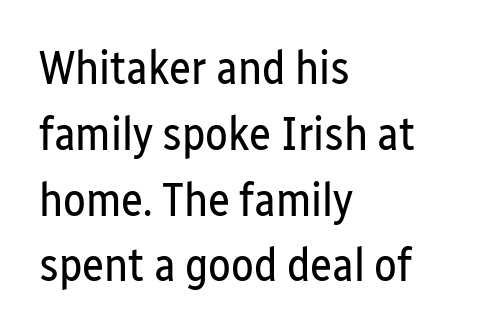
Q: Is the text bold? A: No.
Q: Is the text italic (slanted)? A: No, it is upright.
Q: Is the typeface a serif or a sans-serif typeface? A: Sans-serif.
Q: Is the text underlined? A: No.
Q: How is the paragraph aligned? A: Left-aligned.
Q: Is the spacing between letters normal or unusually wide? A: Normal.
Q: Is the spacing between lines tight, normal or loose? A: Normal.
Q: Width (condensed, normal, or wide)? A: Condensed.
Q: Stroke contrast? A: Low.
Q: x-height? A: Medium.
Q: Monospaced? A: No.
